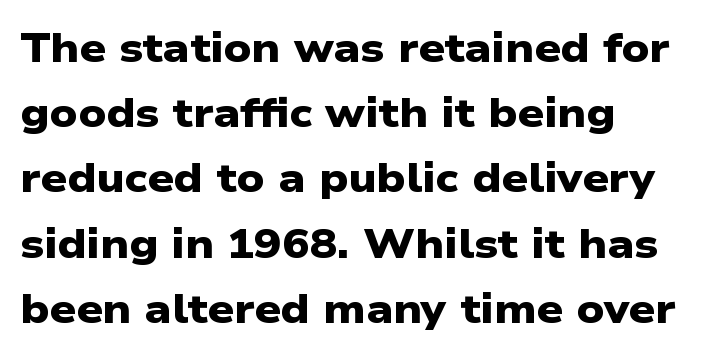
Q: Is the text bold? A: Yes.
Q: Is the typeface a serif or a sans-serif typeface? A: Sans-serif.
Q: Is the text underlined? A: No.
Q: How is the paragraph aligned? A: Left-aligned.
Q: Is the spacing between letters normal or unusually wide? A: Normal.
Q: Is the spacing between lines tight, normal or loose? A: Normal.
Q: Width (condensed, normal, or wide)? A: Wide.
Q: Stroke contrast? A: Low.
Q: x-height? A: Medium.
Q: Monospaced? A: No.
